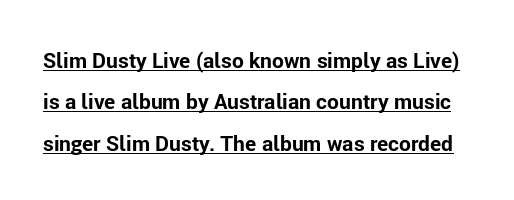
Q: Is the text bold? A: Yes.
Q: Is the text italic (slanted)? A: No, it is upright.
Q: Is the text underlined? A: Yes.
Q: Is the spacing between letters normal or unusually wide? A: Normal.
Q: Is the spacing between lines tight, normal or loose? A: Loose.
